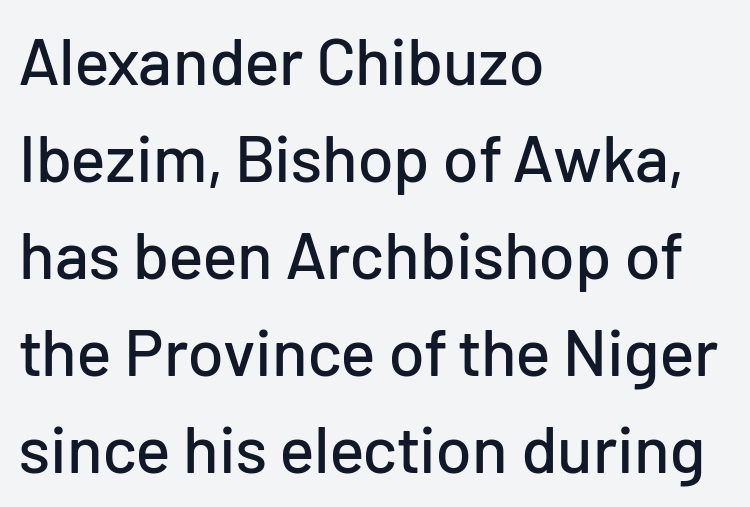
{"serif": "no", "italic": "no", "width": "normal", "stroke_contrast": "low", "x_height": "medium", "monospaced": "no", "underline": "no", "align": "left", "line_spacing": "normal", "line_spacing_ratio": 1.47, "letter_spacing": "normal", "letter_spacing_em": 0.0, "glyph_px": 66}
